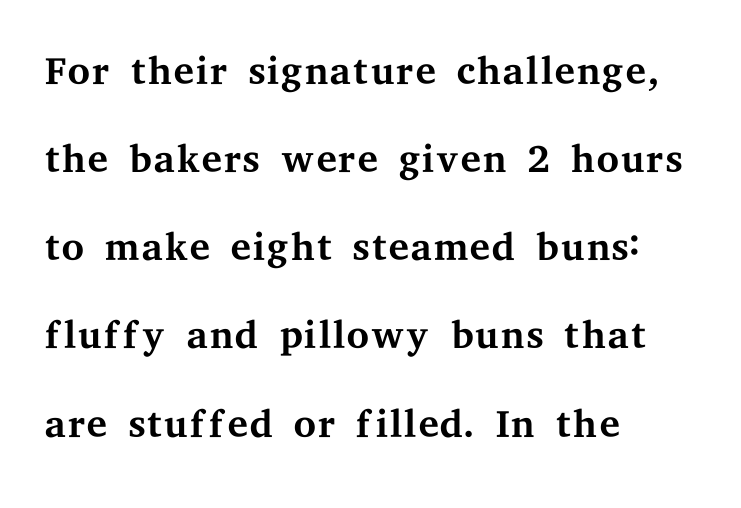
The image shows 58 px regular-weight, wide serif type, upright; set left-aligned, normal line spacing (1.52x), normal letter spacing, not underlined; medium stroke contrast and a medium x-height.
